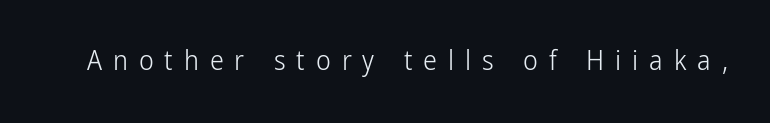
The image shows 28 px light, condensed sans-serif type, upright; set unusually wide letter spacing (+0.39 em), not underlined; low stroke contrast and a medium x-height.
